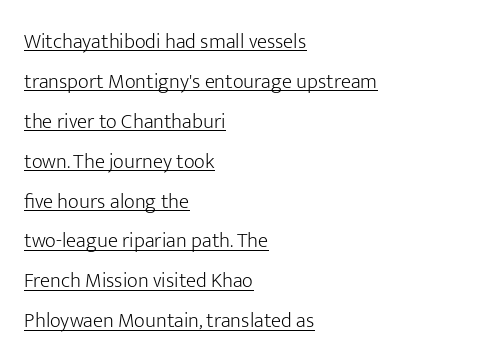
Words appear dense and cohesive because spacing is normal. Glance below the letters and you will spot a drawn line. Reading down the column, the eye jumps a long way to each next line. The lines in this sample share a left origin and differ only in where they stop.
